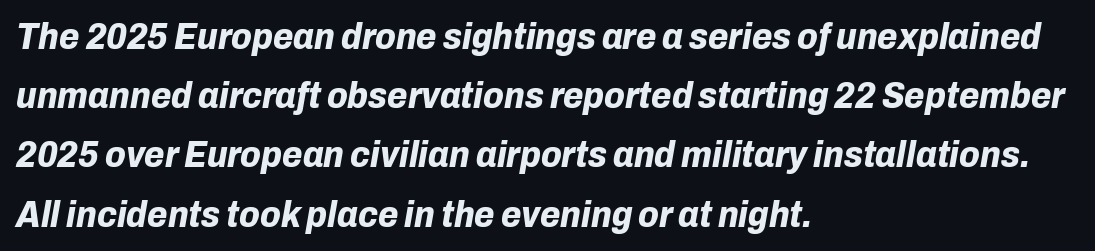
The baseline area is clear. Proportional: the letters do not fall into vertical columns. Honestly, the letter spacing is just normal — you wouldn't notice it. Slant detected: the letters are inclined.
